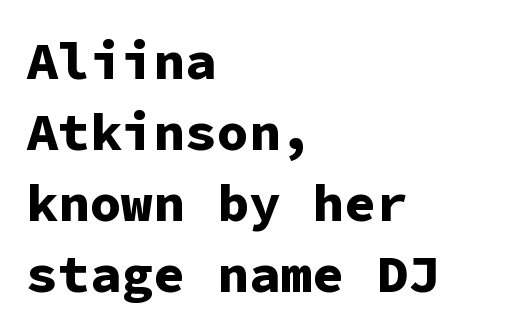
Q: Is the text bold? A: Yes.
Q: Is the text italic (slanted)? A: No, it is upright.
Q: Is the typeface a serif or a sans-serif typeface? A: Sans-serif.
Q: Is the text underlined? A: No.
Q: How is the paragraph aligned? A: Left-aligned.
Q: Is the spacing between letters normal or unusually wide? A: Normal.
Q: Is the spacing between lines tight, normal or loose? A: Normal.
Q: Width (condensed, normal, or wide)? A: Normal.
Q: Stroke contrast? A: Low.
Q: x-height? A: Medium.
Q: Monospaced? A: Yes.
